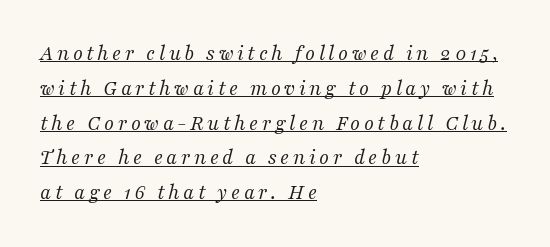
The image shows 22 px text type, italic (leaning right); set left-aligned, normal line spacing (1.58x), underlined.
